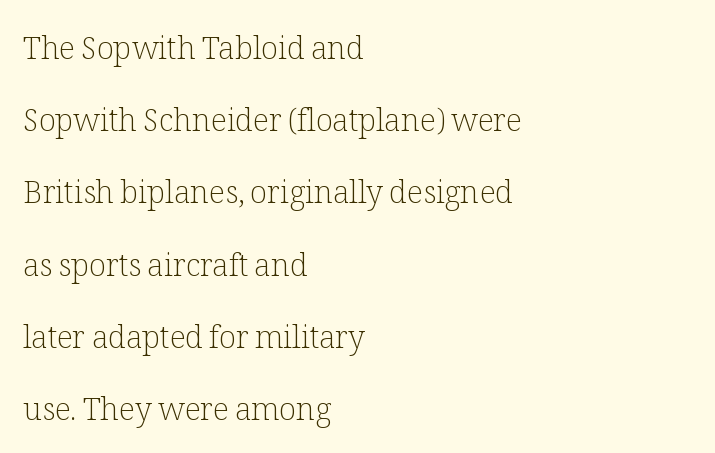
Ascenders rise straight up at ninety degrees. The rendering uses natural spacing where letterforms have individual widths. Check where the strokes stop: tiny serifs finish them off. Line spacing here is loose. The paragraph shown leans on its left margin. Only glyphs here, with clear space below each row.
